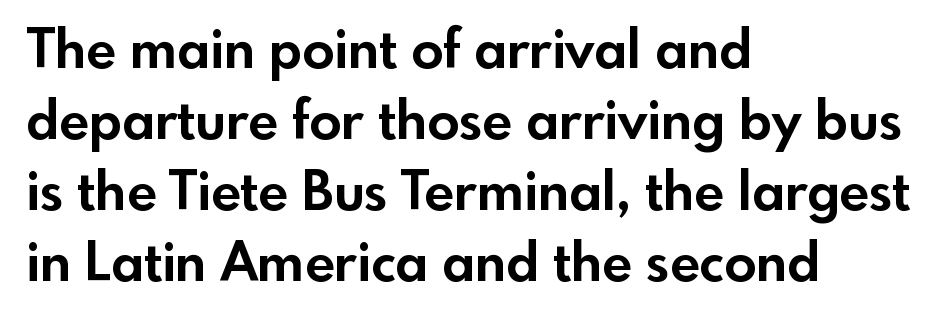
Q: Is the text bold? A: Yes.
Q: Is the text italic (slanted)? A: No, it is upright.
Q: Is the typeface a serif or a sans-serif typeface? A: Sans-serif.
Q: Is the text underlined? A: No.
Q: How is the paragraph aligned? A: Left-aligned.
Q: Is the spacing between letters normal or unusually wide? A: Normal.
Q: Is the spacing between lines tight, normal or loose? A: Normal.
Q: Width (condensed, normal, or wide)? A: Normal.
Q: x-height? A: Small.
Q: Monospaced? A: No.
